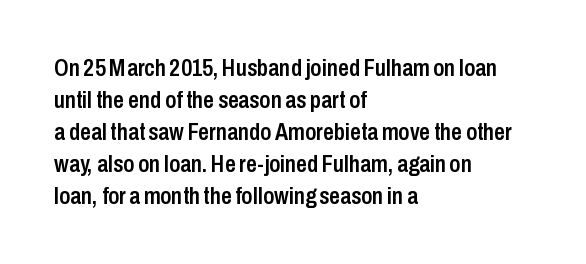
The image shows 24 px text type, upright; set left-aligned, normal line spacing (1.33x), normal letter spacing, not underlined.
